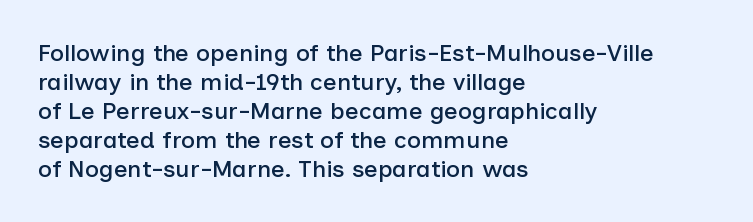
Q: Is the text italic (slanted)? A: No, it is upright.
Q: Is the text underlined? A: No.
Q: How is the paragraph aligned? A: Left-aligned.
Q: Is the spacing between letters normal or unusually wide? A: Normal.
